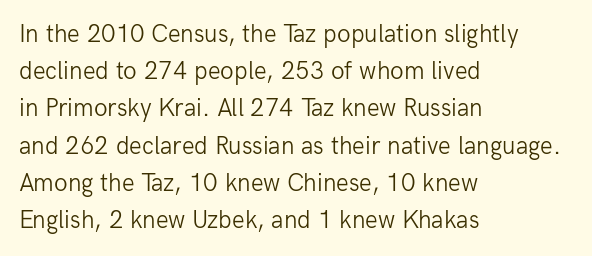
Each new line begins a customary step beneath the previous one. In CSS terms this would be text-align: left. Every character sits straight up, as roman type does. Inter-character spacing is left at the font's built-in metrics.
